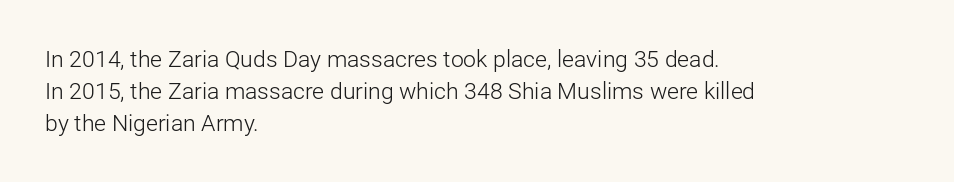
{"italic": "no", "bold": "no", "underline": "no", "align": "left", "line_spacing": "normal", "line_spacing_ratio": 1.39, "letter_spacing": "normal", "letter_spacing_em": 0.0, "glyph_px": 23}
